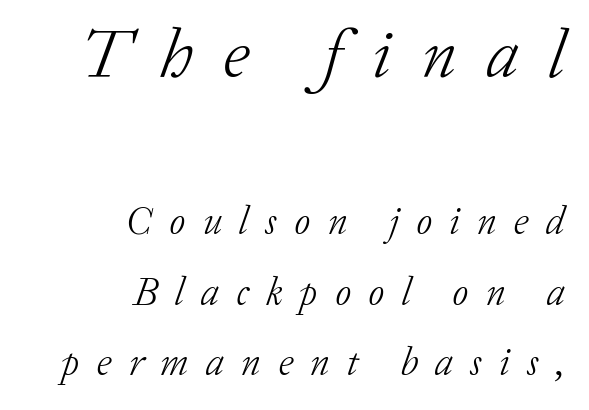
Check the space under the baseline: it is left empty. The typeface chosen for these lines features serifs. The weight would be labelled regular, book, light, or lighter still. Character widths vary here, with narrow letters taking less room than wide ones.
